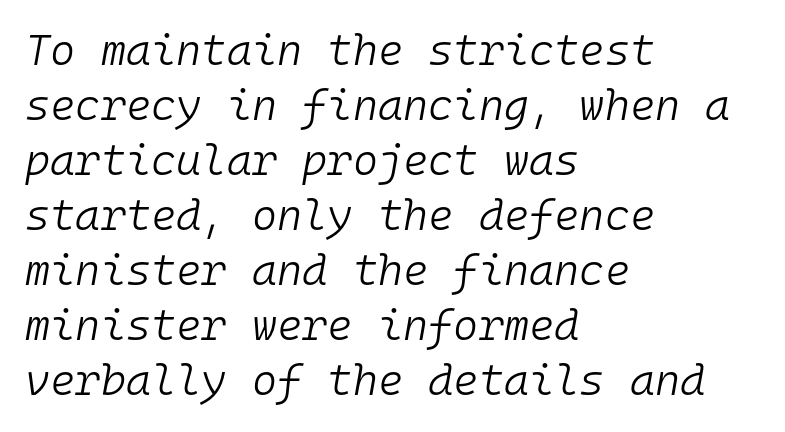
Q: Is the text bold? A: No.
Q: Is the text italic (slanted)? A: Yes, it leans right by about 10 degrees.
Q: Is the text underlined? A: No.
Q: How is the paragraph aligned? A: Left-aligned.
Q: Is the spacing between letters normal or unusually wide? A: Normal.
Q: Is the spacing between lines tight, normal or loose? A: Normal.
Q: Width (condensed, normal, or wide)? A: Normal.
Q: Stroke contrast? A: Low.
Q: x-height? A: Medium.
Q: Monospaced? A: Yes.
